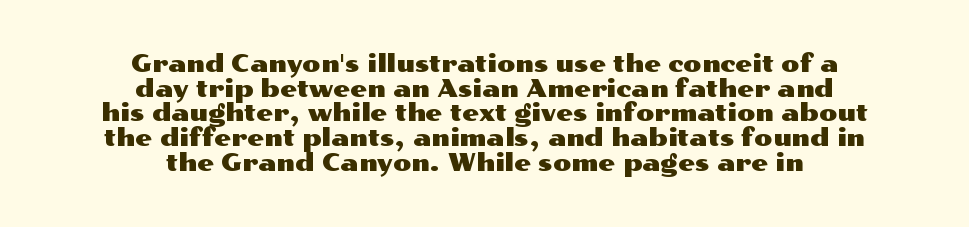
{"italic": "no", "underline": "no", "align": "center", "line_spacing": "tight", "line_spacing_ratio": 1.03, "letter_spacing": "normal", "letter_spacing_em": 0.0, "glyph_px": 24}
